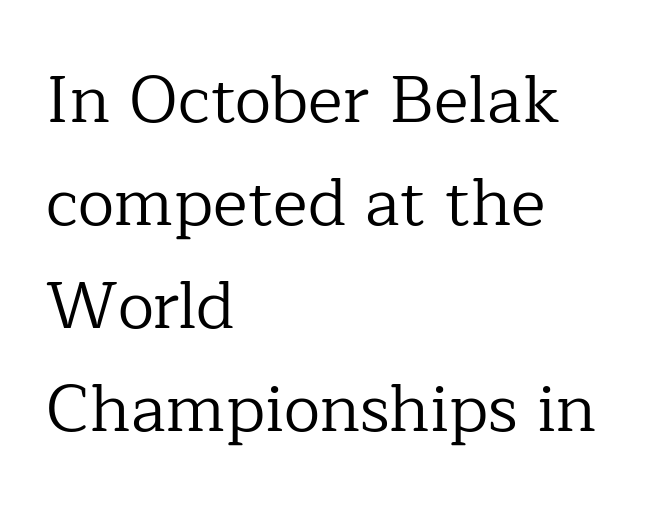
The image shows 66 px regular-weight serif type, upright; set left-aligned, normal line spacing (1.56x), normal letter spacing, not underlined; low stroke contrast and a medium x-height.
